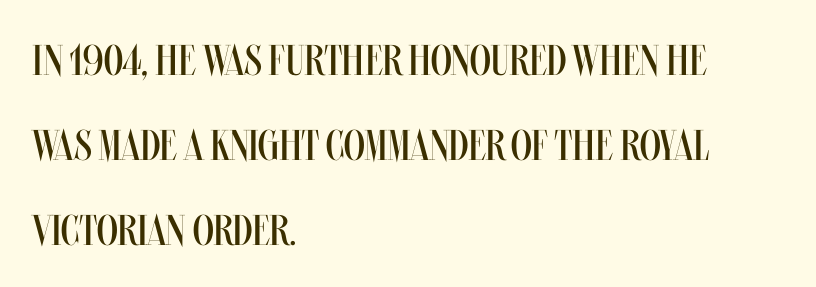
The specimen reads as upright at a glance. Leading is clearly above the norm, producing a sparse column. Horizontal alignment here is leftward, the default for most running prose. Varying glyph widths throughout — classic text-font behaviour. Nobody touched the tracking dial on this one. Counters stay open thanks to moderate or lighter strokes.
